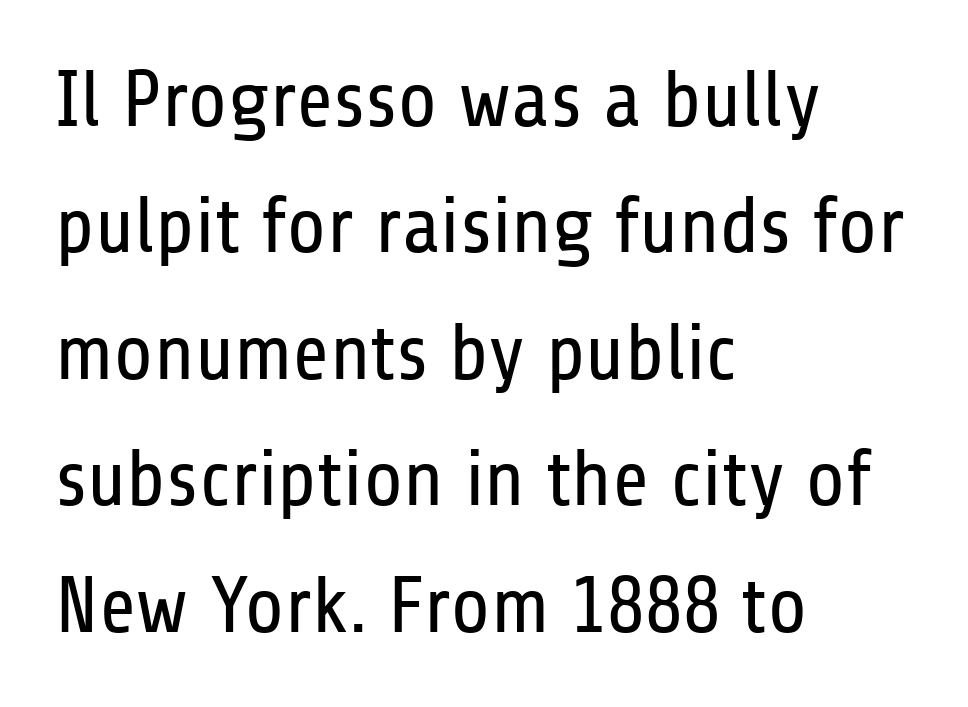
Q: Is the text bold? A: No.
Q: Is the text italic (slanted)? A: No, it is upright.
Q: Is the typeface a serif or a sans-serif typeface? A: Sans-serif.
Q: Is the text underlined? A: No.
Q: How is the paragraph aligned? A: Left-aligned.
Q: Is the spacing between letters normal or unusually wide? A: Normal.
Q: Is the spacing between lines tight, normal or loose? A: Normal.
Q: Width (condensed, normal, or wide)? A: Condensed.
Q: Stroke contrast? A: Low.
Q: x-height? A: Medium.
Q: Monospaced? A: No.
